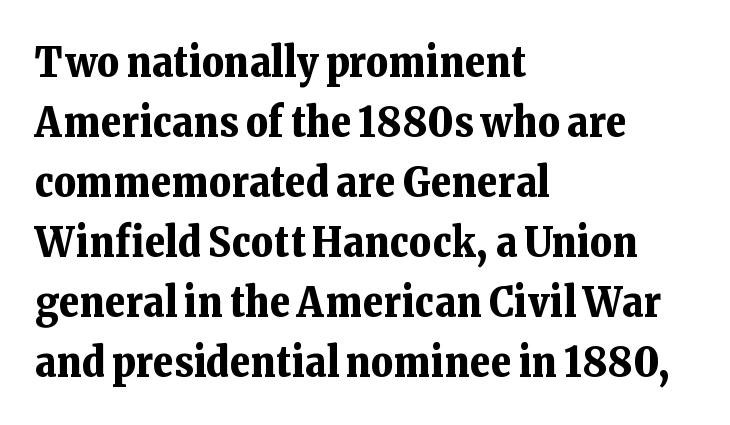
Q: Is the text bold? A: Yes.
Q: Is the text italic (slanted)? A: No, it is upright.
Q: Is the typeface a serif or a sans-serif typeface? A: Serif.
Q: Is the text underlined? A: No.
Q: How is the paragraph aligned? A: Left-aligned.
Q: Is the spacing between letters normal or unusually wide? A: Normal.
Q: Is the spacing between lines tight, normal or loose? A: Normal.
Q: Width (condensed, normal, or wide)? A: Normal.
Q: Stroke contrast? A: Low.
Q: x-height? A: Medium.
Q: Monospaced? A: No.
